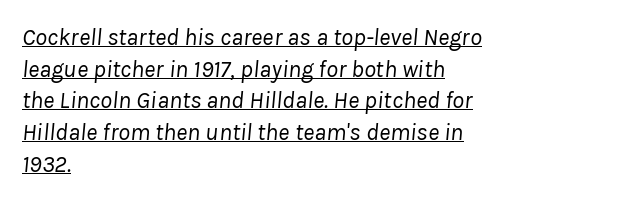
Q: Is the text bold? A: No.
Q: Is the text italic (slanted)? A: Yes, it leans right by about 8 degrees.
Q: Is the text underlined? A: Yes.
Q: How is the paragraph aligned? A: Left-aligned.
Q: Is the spacing between letters normal or unusually wide? A: Normal.
Q: Is the spacing between lines tight, normal or loose? A: Normal.
